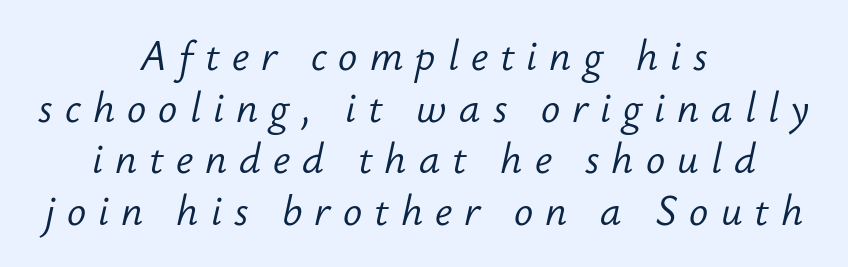
Think standard paragraph weight, or any step lighter than that. Short and long lines alike share a common midpoint. In terms of leading, this rendering sits right in the middle. Posture: slanted. This sample has the flowing, uneven cadence of proportional lettering.
